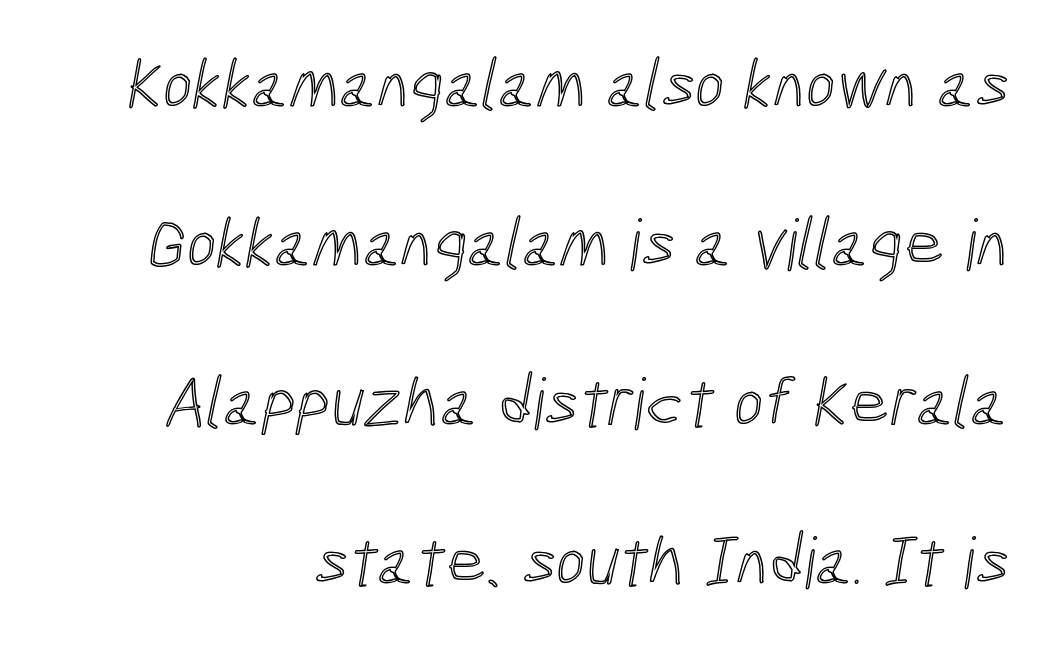
{"width": "condensed", "x_height": "medium", "monospaced": "no", "underline": "no", "line_spacing": "loose", "line_spacing_ratio": 2.24, "letter_spacing": "normal", "letter_spacing_em": 0.0, "glyph_px": 71}
